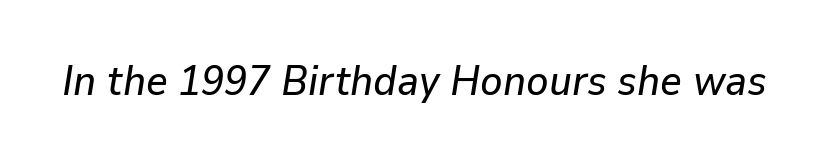
{"italic": "yes", "lean": "right", "slant_degrees": 9, "width": "normal", "stroke_contrast": "low", "x_height": "medium", "monospaced": "no", "underline": "no", "letter_spacing": "normal", "letter_spacing_em": 0.0, "glyph_px": 42}
